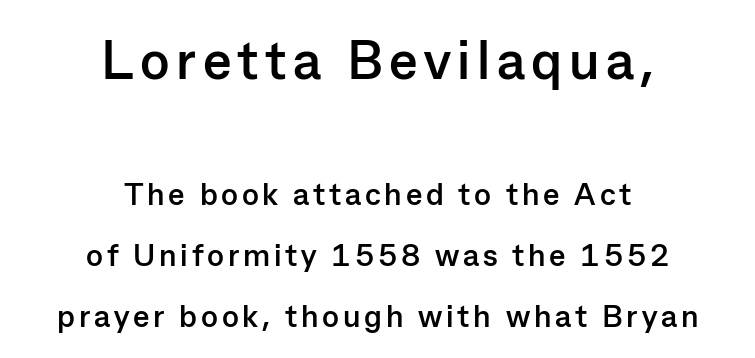
The image shows 54 px semibold sans-serif type, upright; set centered, loose line spacing (1.96x), not underlined; the first (top) block is 1.74x larger; low stroke contrast and a medium x-height.
